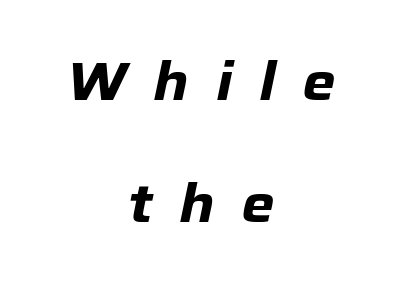
The type is letterspaced generously, with wide tracking. Emphasis-style slanted type is in use. Here the designer chose a conventional face with non-uniform glyph widths. Clear beneath every line of the passage. If you folded the block vertically in half, each line would mirror itself in length.
